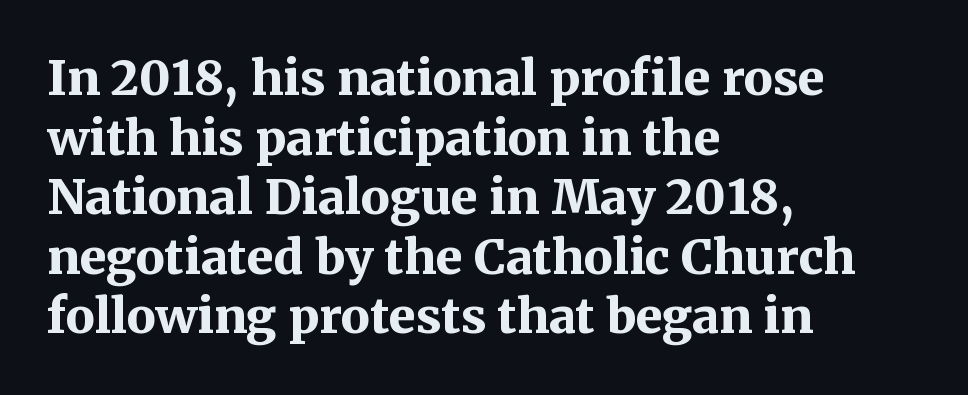
Q: Is the text bold? A: Yes.
Q: Is the text italic (slanted)? A: No, it is upright.
Q: Is the typeface a serif or a sans-serif typeface? A: Serif.
Q: Is the text underlined? A: No.
Q: How is the paragraph aligned? A: Left-aligned.
Q: Is the spacing between letters normal or unusually wide? A: Normal.
Q: Width (condensed, normal, or wide)? A: Normal.
Q: Stroke contrast? A: Medium.
Q: x-height? A: Medium.
Q: Monospaced? A: No.
